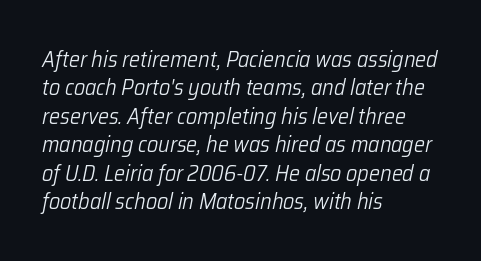
Quick note: italic. This block has exactly the height ordinary leading produces. Casual observation: everything's shoved over to the left. Observe the ordinary spacing: letters are neighbours, not strangers. Bare-footed words on every line. Stem width sits at or under what a default text font uses.
